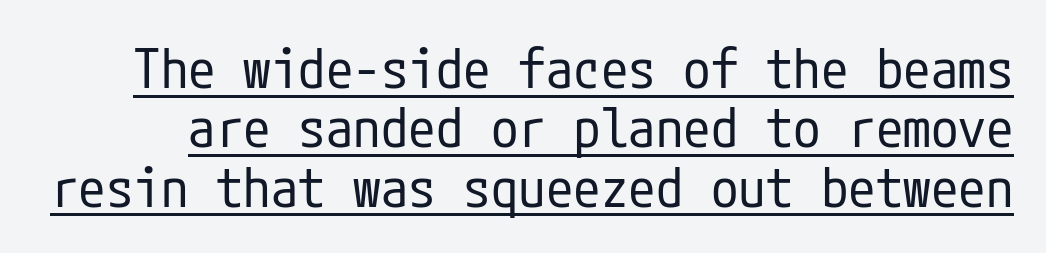
Q: Is the text bold? A: No.
Q: Is the text italic (slanted)? A: No, it is upright.
Q: Is the typeface a serif or a sans-serif typeface? A: Sans-serif.
Q: Is the text underlined? A: Yes.
Q: Is the spacing between letters normal or unusually wide? A: Normal.
Q: Is the spacing between lines tight, normal or loose? A: Tight.
Q: Width (condensed, normal, or wide)? A: Condensed.
Q: Stroke contrast? A: Low.
Q: x-height? A: Medium.
